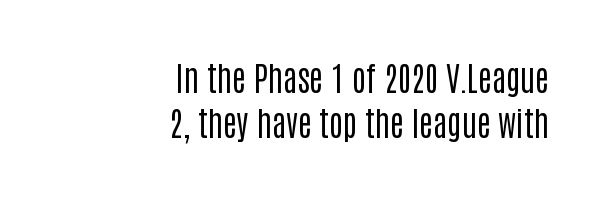
{"serif": "no", "italic": "no", "bold": "no", "weight": "regular", "width": "condensed", "stroke_contrast": "low", "x_height": "large", "monospaced": "no", "underline": "no", "align": "right", "line_spacing": "normal", "line_spacing_ratio": 1.35, "letter_spacing": "normal", "letter_spacing_em": 0.0, "glyph_px": 33}
